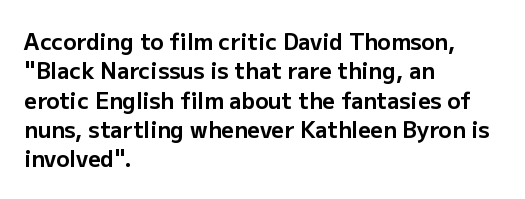
Q: Is the text bold? A: Yes.
Q: Is the text italic (slanted)? A: No, it is upright.
Q: Is the text underlined? A: No.
Q: How is the paragraph aligned? A: Left-aligned.
Q: Is the spacing between letters normal or unusually wide? A: Normal.
Q: Is the spacing between lines tight, normal or loose? A: Normal.
